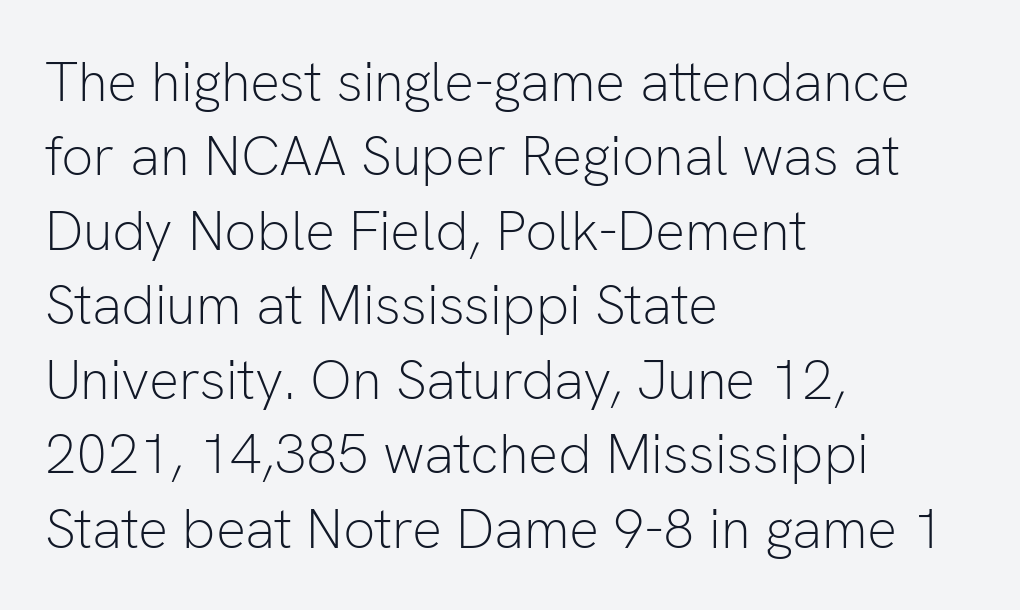
{"serif": "no", "italic": "no", "bold": "no", "weight": "light", "width": "normal", "stroke_contrast": "low", "x_height": "medium", "monospaced": "no", "underline": "no", "align": "left", "line_spacing": "normal", "line_spacing_ratio": 1.33, "letter_spacing": "normal", "letter_spacing_em": 0.0, "glyph_px": 56}
